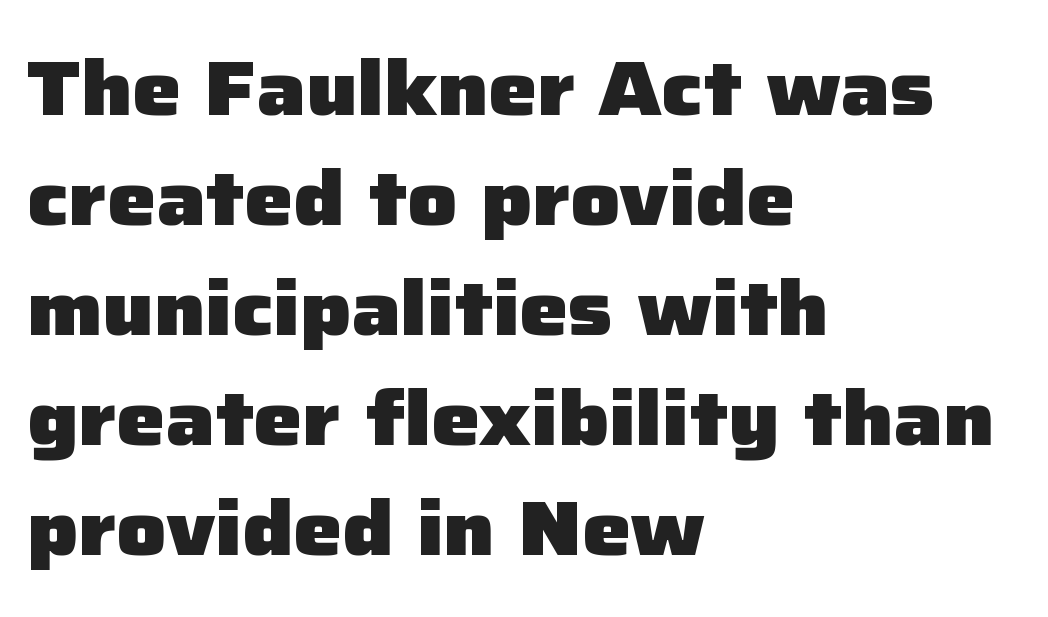
Q: Is the text bold? A: Yes.
Q: Is the text italic (slanted)? A: No, it is upright.
Q: Is the typeface a serif or a sans-serif typeface? A: Sans-serif.
Q: Is the text underlined? A: No.
Q: How is the paragraph aligned? A: Left-aligned.
Q: Is the spacing between letters normal or unusually wide? A: Normal.
Q: Is the spacing between lines tight, normal or loose? A: Normal.
Q: Width (condensed, normal, or wide)? A: Normal.
Q: Stroke contrast? A: Low.
Q: x-height? A: Medium.
Q: Monospaced? A: No.
